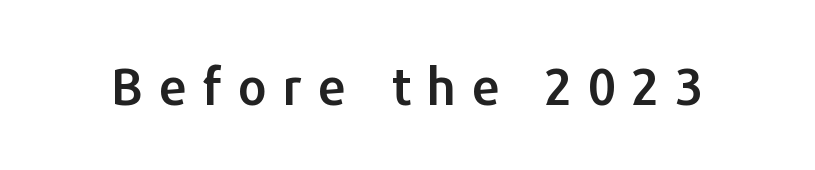
{"serif": "no", "italic": "no", "width": "normal", "stroke_contrast": "low", "x_height": "medium", "monospaced": "no", "underline": "no", "letter_spacing": "wide", "letter_spacing_em": 0.29, "glyph_px": 51}
